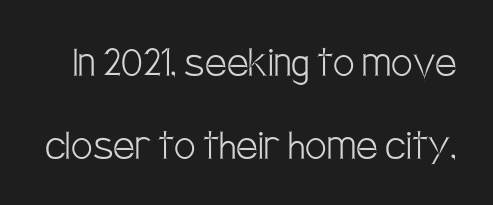
Q: Is the text bold? A: No.
Q: Is the text italic (slanted)? A: No, it is upright.
Q: Is the typeface a serif or a sans-serif typeface? A: Sans-serif.
Q: Is the text underlined? A: No.
Q: Is the spacing between letters normal or unusually wide? A: Normal.
Q: Width (condensed, normal, or wide)? A: Condensed.
Q: Stroke contrast? A: Low.
Q: x-height? A: Large.
Q: Monospaced? A: No.
